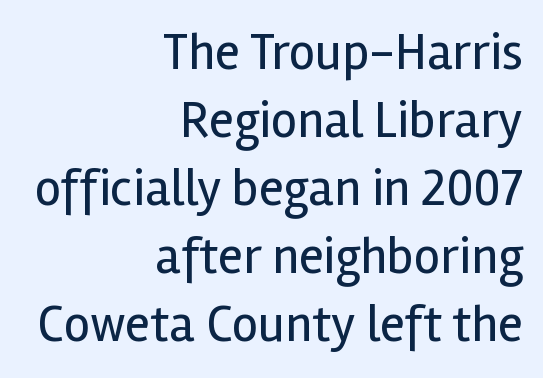
Horizontally, the lines are justified to the trailing edge only. The rendering uses natural spacing where letterforms have individual widths. When letters stand straight like this, we call the style roman or upright. I'd call this a sans setting — the letters go barefoot. Glance below the letters and you will spot only blank space. The gaps between neighbouring characters are ordinary and unremarkable.
